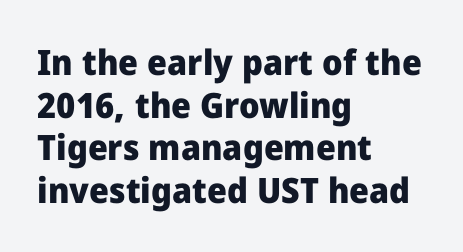
Q: Is the text bold? A: Yes.
Q: Is the text italic (slanted)? A: No, it is upright.
Q: Is the typeface a serif or a sans-serif typeface? A: Sans-serif.
Q: Is the text underlined? A: No.
Q: How is the paragraph aligned? A: Left-aligned.
Q: Is the spacing between letters normal or unusually wide? A: Normal.
Q: Width (condensed, normal, or wide)? A: Normal.
Q: Stroke contrast? A: Low.
Q: x-height? A: Medium.
Q: Monospaced? A: No.
